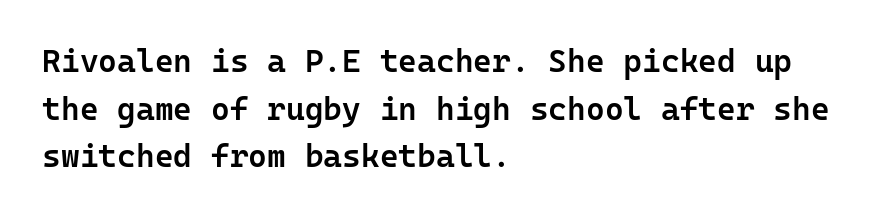
The image shows 32 px semibold sans-serif type, upright, monospaced; set left-aligned, normal line spacing (1.49x), normal letter spacing, not underlined; low stroke contrast and a medium x-height.
